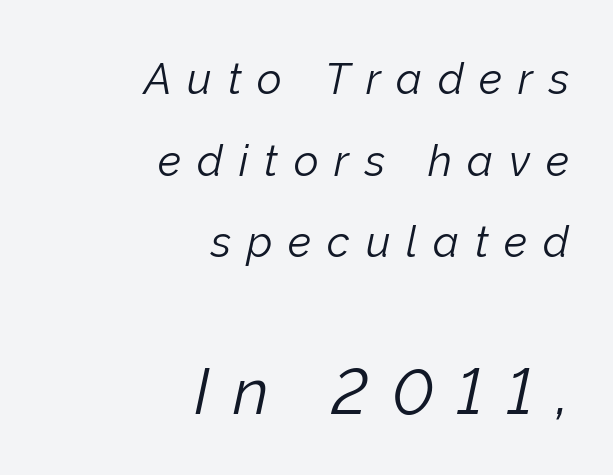
{"italic": "yes", "lean": "right", "slant_degrees": 12, "bold": "no", "weight": "light", "width": "normal", "stroke_contrast": "low", "x_height": "medium", "monospaced": "no", "underline": "no", "align": "right", "line_spacing": "loose", "line_spacing_ratio": 1.9, "letter_spacing": "wide", "letter_spacing_em": 0.37, "larger_block": "second", "size_ratio": 1.49, "glyph_px": 64}
